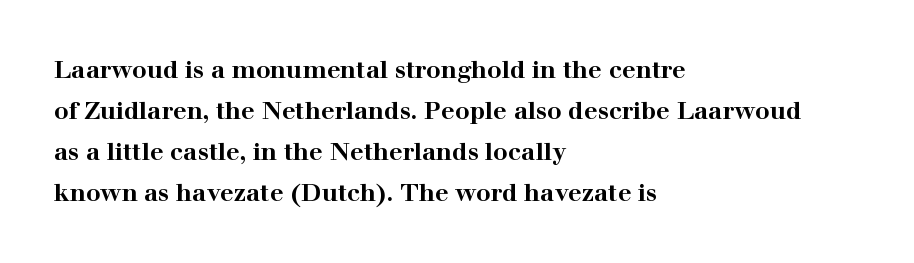
{"italic": "no", "bold": "yes", "underline": "no", "align": "left", "line_spacing_ratio": 1.71, "letter_spacing": "normal", "letter_spacing_em": 0.0, "glyph_px": 24}
